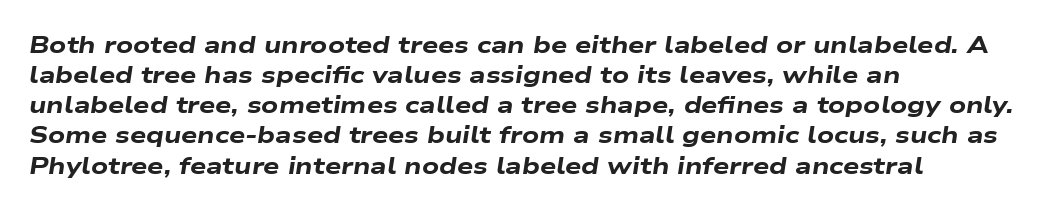
The image shows 23 px bold type, italic (leaning right); set left-aligned, normal line spacing (1.31x), normal letter spacing, not underlined.
